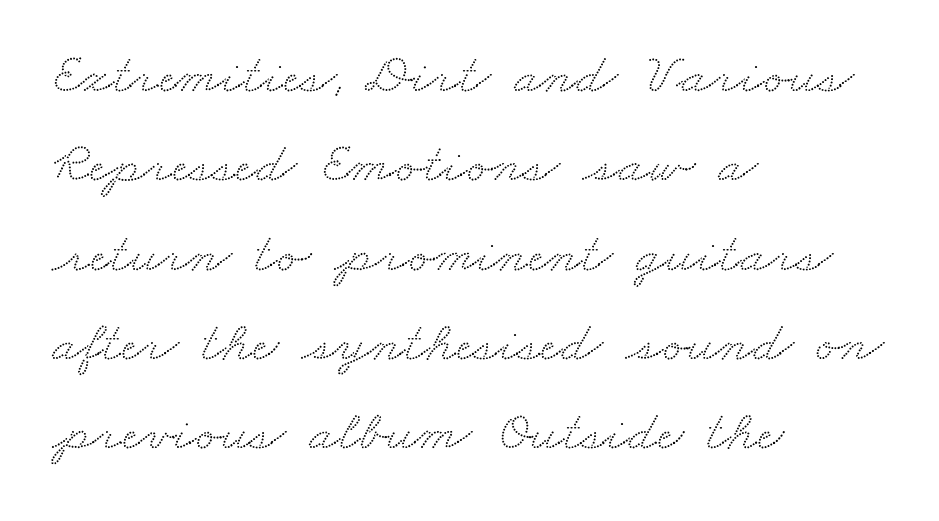
{"serif": "yes", "width": "wide", "stroke_contrast": "medium", "x_height": "small", "monospaced": "no", "underline": "no", "align": "left", "line_spacing": "normal", "line_spacing_ratio": 1.54, "letter_spacing": "normal", "letter_spacing_em": 0.0, "glyph_px": 58}
